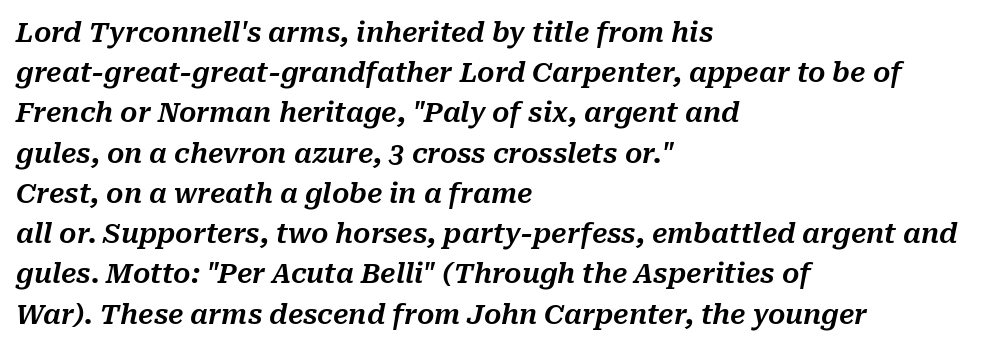
The image shows 27 px text type, italic (leaning right); set left-aligned, normal line spacing (1.49x), normal letter spacing, not underlined.
